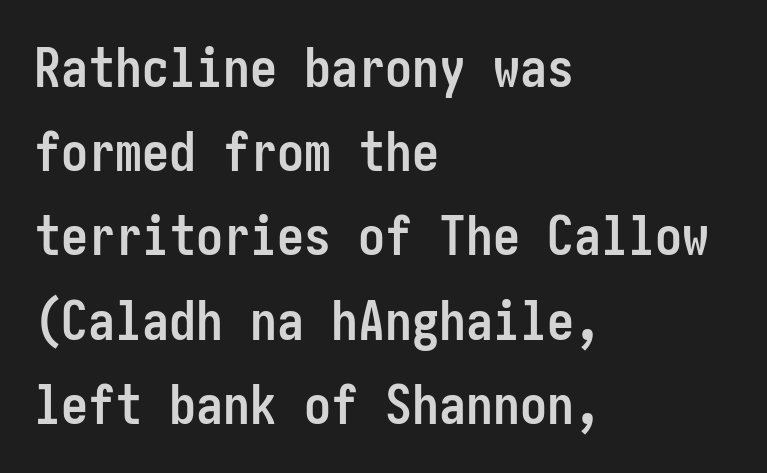
Q: Is the text bold? A: Yes.
Q: Is the text italic (slanted)? A: No, it is upright.
Q: Is the typeface a serif or a sans-serif typeface? A: Sans-serif.
Q: Is the text underlined? A: No.
Q: How is the paragraph aligned? A: Left-aligned.
Q: Is the spacing between letters normal or unusually wide? A: Normal.
Q: Is the spacing between lines tight, normal or loose? A: Normal.
Q: Width (condensed, normal, or wide)? A: Condensed.
Q: Stroke contrast? A: Low.
Q: x-height? A: Medium.
